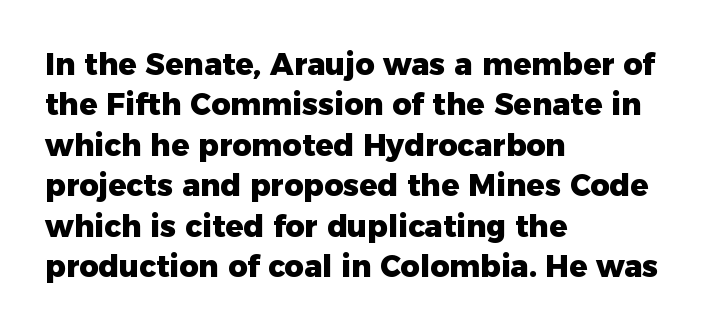
Q: Is the text bold? A: Yes.
Q: Is the text italic (slanted)? A: No, it is upright.
Q: Is the typeface a serif or a sans-serif typeface? A: Sans-serif.
Q: Is the text underlined? A: No.
Q: How is the paragraph aligned? A: Left-aligned.
Q: Is the spacing between letters normal or unusually wide? A: Normal.
Q: Is the spacing between lines tight, normal or loose? A: Normal.
Q: Width (condensed, normal, or wide)? A: Normal.
Q: Stroke contrast? A: Low.
Q: x-height? A: Medium.
Q: Monospaced? A: No.
